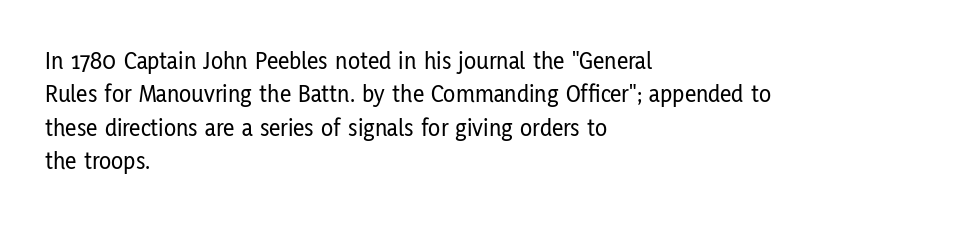
Students, observe: this is what conventionally led text looks like. Observe the ordinary spacing: letters are neighbours, not strangers. Designer's note — italics off, roman on. The specimen omits any rule beneath the text block's lines.
